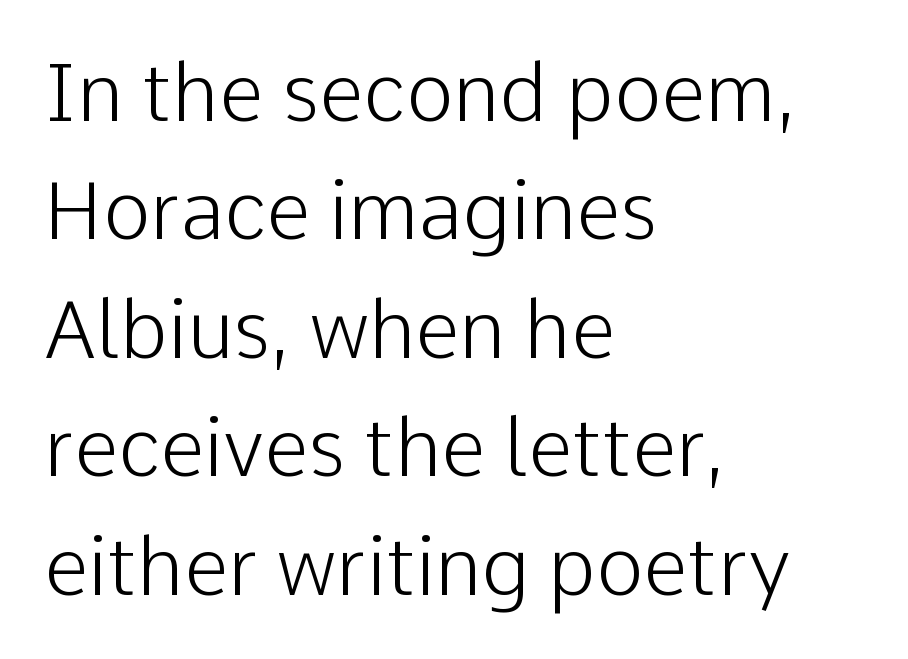
The image shows 80 px light sans-serif type, upright; set left-aligned, normal line spacing (1.48x), normal letter spacing, not underlined; low stroke contrast and a medium x-height.
